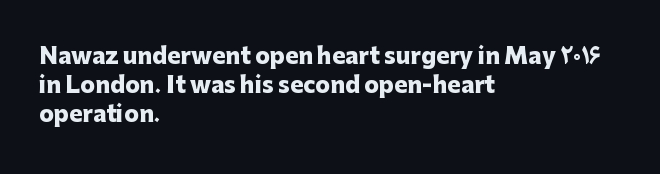
The image shows 22 px bold type, upright; set left-aligned, normal line spacing (1.31x), normal letter spacing, not underlined.
